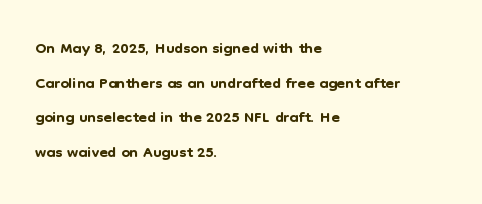
The compositor pushed each line to the left boundary. Compared with typical paragraphs, the rows here are spaced about the same. Here the glyphs are tracked normally, forming tight word shapes. Check the space under the baseline: it is left empty. You can tell it's not italic because the verticals are truly vertical.
